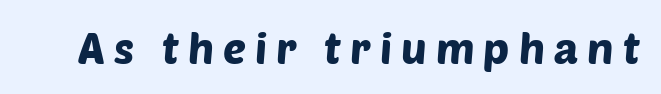
A typesetter would call this proportional, since set widths differ per character. The specimen omits any rule beneath the text block's lines. Check where the strokes stop: nothing finishes them off — pure sans. The letterforms stand isolated, each surrounded by extra space.
